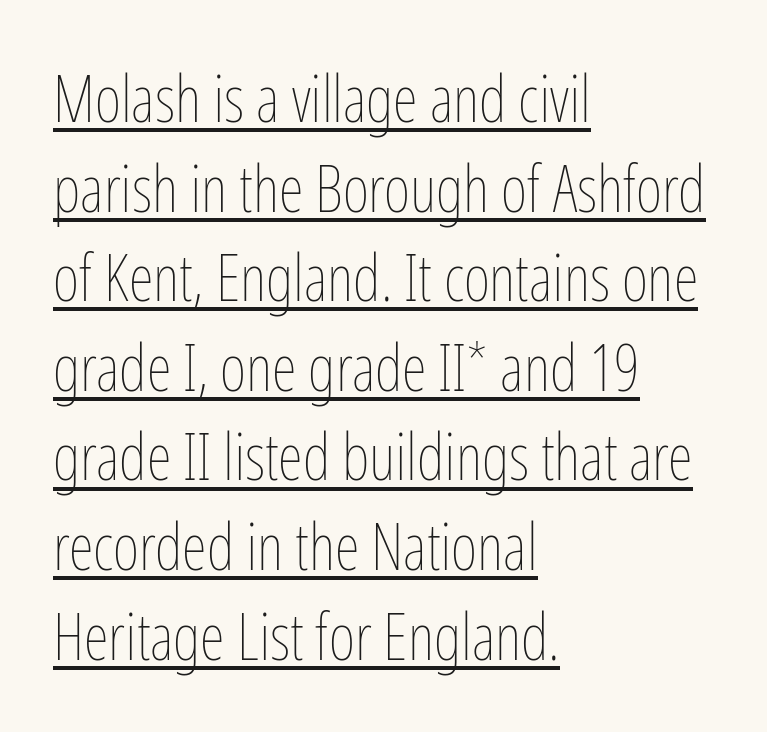
The image shows 64 px thin, condensed type, upright; set left-aligned, normal line spacing (1.4x), normal letter spacing, underlined; low stroke contrast and a medium x-height.
